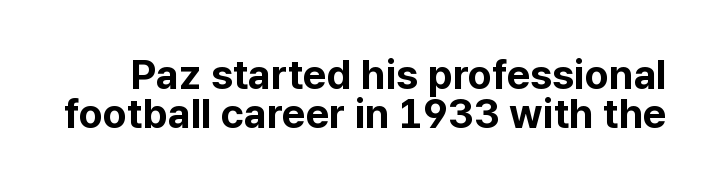
Students, observe: this is what under-led, compact text looks like. Typesetter's note: full bold, strokes at maximum text heaviness. Looks like regular typesetting: each glyph gets only the width it needs. The specimen reads as upright at a glance. Classification — sans serif.
